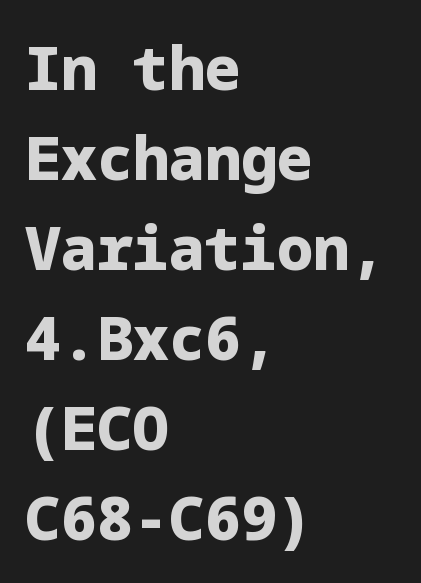
{"serif": "no", "italic": "no", "bold": "yes", "weight": "heavy", "width": "normal", "stroke_contrast": "low", "x_height": "medium", "underline": "no", "align": "left", "line_spacing": "normal", "line_spacing_ratio": 1.5, "letter_spacing": "normal", "letter_spacing_em": 0.0, "glyph_px": 60}
